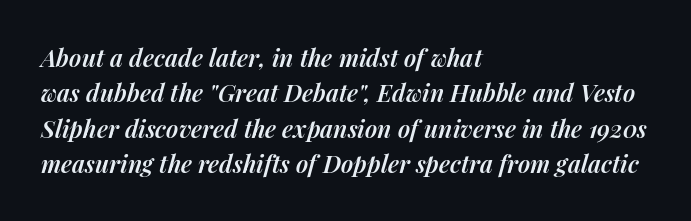
Beneath every word, the page is bare. Emphasis-style slanted type is in use. What's the leading like? Ordinary, nothing unusual. Typographic density is moderately raised because the face is semibold.
